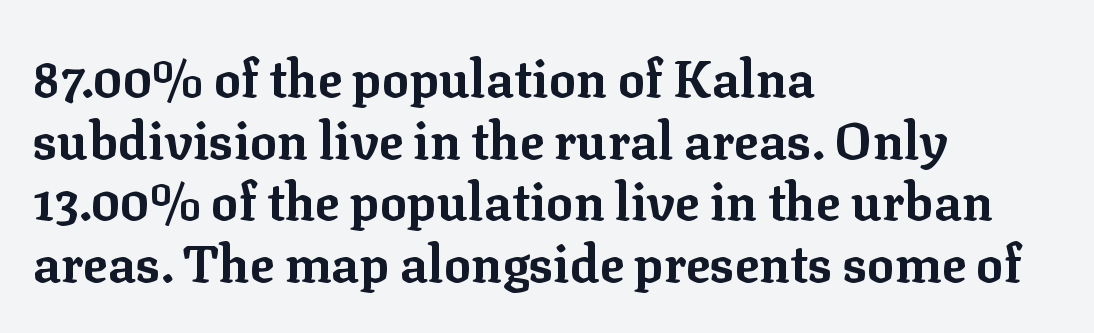
A typesetter would call this zero additional tracking. A student would call this left alignment; a typographer would say flush left, rag right. Italic? Not at all — the glyphs are vertical. The letters carry serifs — small finishing strokes at the ends of their stems.
